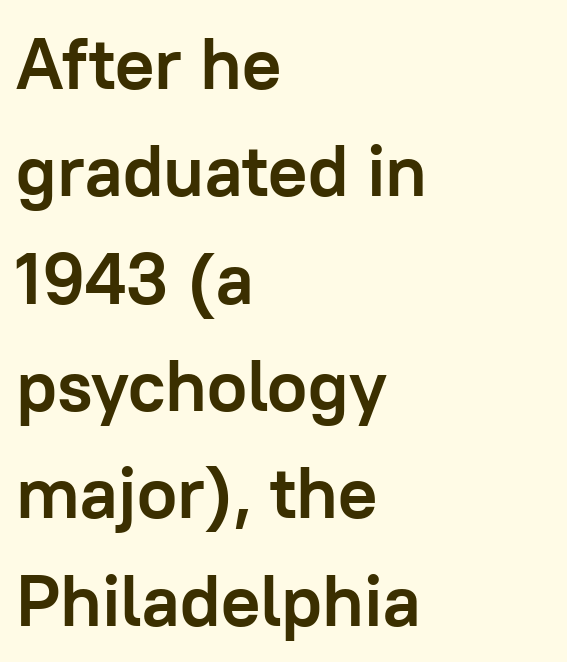
Q: Is the text bold? A: Yes.
Q: Is the text italic (slanted)? A: No, it is upright.
Q: Is the typeface a serif or a sans-serif typeface? A: Sans-serif.
Q: Is the text underlined? A: No.
Q: How is the paragraph aligned? A: Left-aligned.
Q: Is the spacing between letters normal or unusually wide? A: Normal.
Q: Is the spacing between lines tight, normal or loose? A: Normal.
Q: Width (condensed, normal, or wide)? A: Normal.
Q: Stroke contrast? A: Low.
Q: x-height? A: Medium.
Q: Monospaced? A: No.
